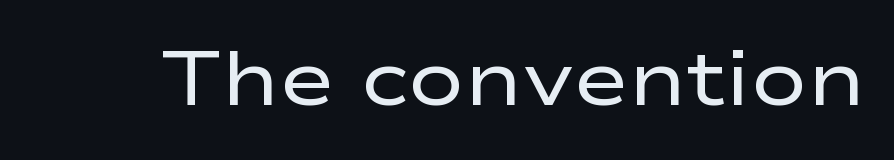
Compared with a typical body face, this is equally light or lighter still. Nope, no serifs anywhere on these letters. Does extra space separate the letters? No, they use regular spacing. You could not count columns in this text — the font is proportionally spaced. Any mark beneath the type? The region is blank.
